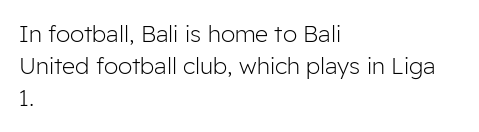
Q: Is the text bold? A: No.
Q: Is the text italic (slanted)? A: No, it is upright.
Q: Is the text underlined? A: No.
Q: How is the paragraph aligned? A: Left-aligned.
Q: Is the spacing between letters normal or unusually wide? A: Normal.
Q: Is the spacing between lines tight, normal or loose? A: Normal.
